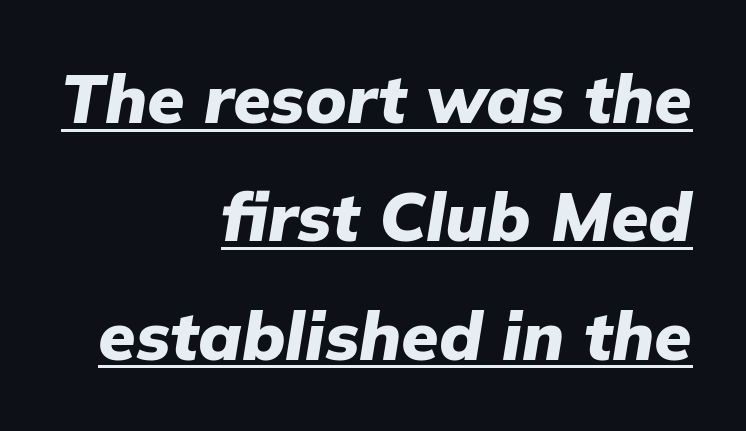
Q: Is the text bold? A: Yes.
Q: Is the text italic (slanted)? A: Yes, it leans right by about 9 degrees.
Q: Is the text underlined? A: Yes.
Q: How is the paragraph aligned? A: Right-aligned.
Q: Is the spacing between letters normal or unusually wide? A: Normal.
Q: Width (condensed, normal, or wide)? A: Normal.
Q: Stroke contrast? A: Low.
Q: x-height? A: Medium.
Q: Monospaced? A: No.
